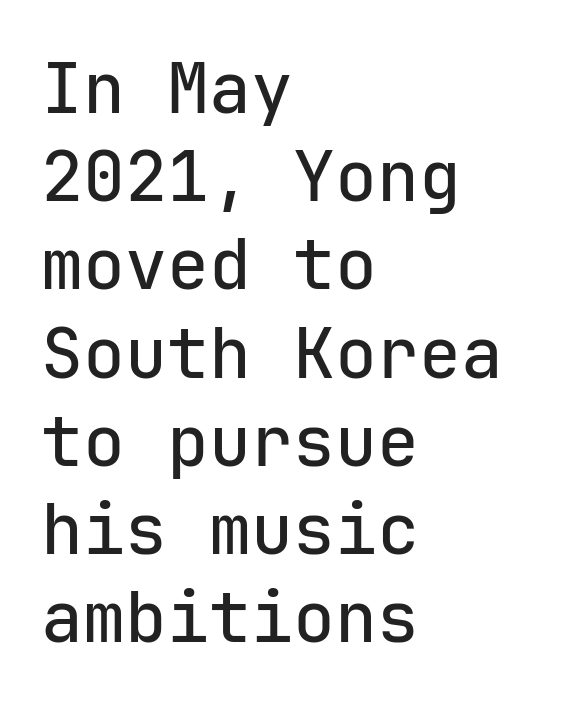
The image shows 70 px sans-serif type, upright, monospaced; set left-aligned, normal line spacing (1.26x), normal letter spacing, not underlined; low stroke contrast and a medium x-height.
